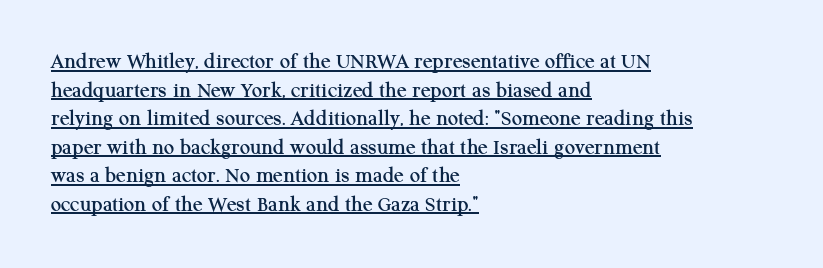
The image shows 23 px text type, upright; set left-aligned, line spacing 1.24x, normal letter spacing, underlined.
